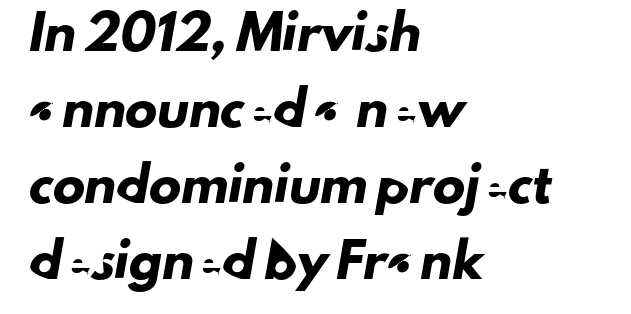
{"serif": "no", "width": "normal", "stroke_contrast": "low", "x_height": "small", "monospaced": "no", "underline": "no", "align": "left", "line_spacing": "loose", "line_spacing_ratio": 2.37, "letter_spacing": "normal", "letter_spacing_em": 0.0, "glyph_px": 32}
